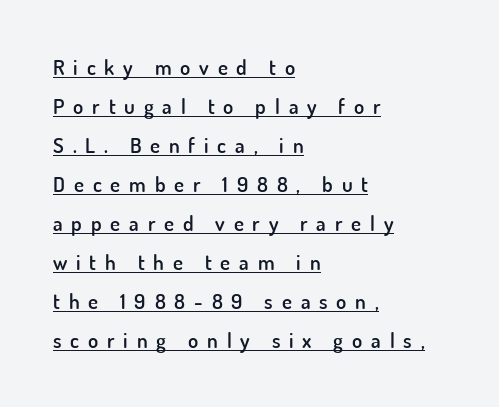
This sample uses expanded letter spacing, leaving extra air between glyphs. Notice how the stems are strictly vertical — no italics here. The glyphs have the mass of a demibold cut, below bold. This rendering features underlined lettering. The ragged edge is on the right, which tells us the setting is flush left.
